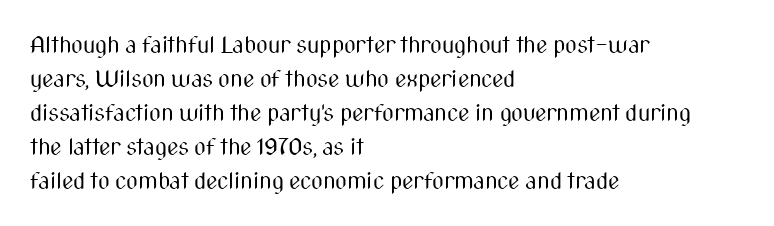
The type sits square on the baseline with zero lean. Stem width sits at or under what a default text font uses. Horizontally, the lines are justified to the leading edge only. This sample keeps an unexceptional amount of space between lines. The space beneath each line is pristine and unruled. There is no visible air inserted between adjacent glyphs.
